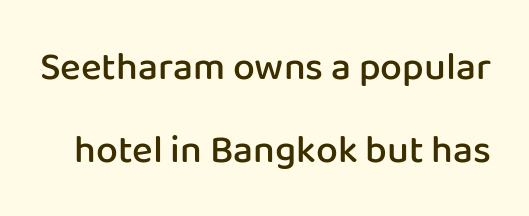
The image shows 39 px semibold sans-serif type, upright; set loose line spacing (2.12x), normal letter spacing, not underlined; low stroke contrast and a medium x-height.
